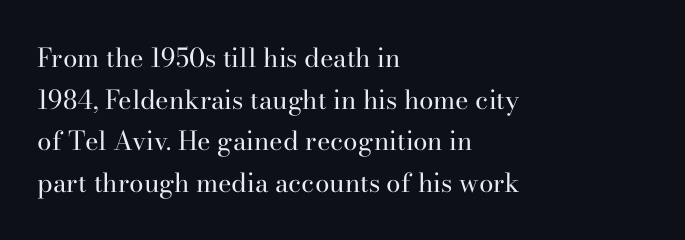
Rule under the text: the space is simply empty. One-word summary of the alignment: left. Stroke thickness stays within the range of a standard reading face or lighter. Rows of type keep a routine distance in the vertical direction. Ascenders rise straight up at ninety degrees. The tracking reads as untouched default to a designer's eye.
